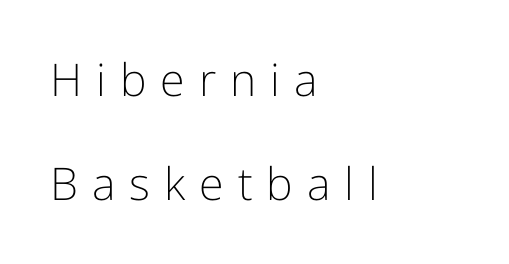
{"serif": "no", "italic": "no", "bold": "no", "weight": "light", "width": "normal", "stroke_contrast": "low", "x_height": "medium", "monospaced": "no", "underline": "no", "align": "left", "line_spacing": "loose", "line_spacing_ratio": 2.31, "letter_spacing": "wide", "letter_spacing_em": 0.31, "glyph_px": 45}
